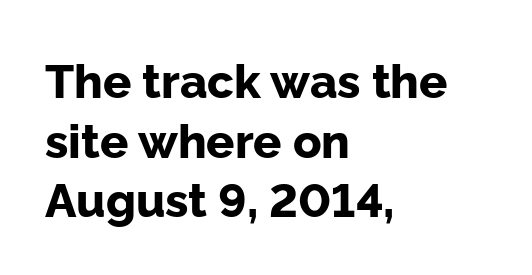
{"serif": "no", "italic": "no", "bold": "yes", "weight": "bold", "width": "normal", "stroke_contrast": "low", "x_height": "medium", "monospaced": "no", "underline": "no", "align": "left", "line_spacing": "normal", "line_spacing_ratio": 1.27, "letter_spacing": "normal", "letter_spacing_em": 0.0, "glyph_px": 47}
